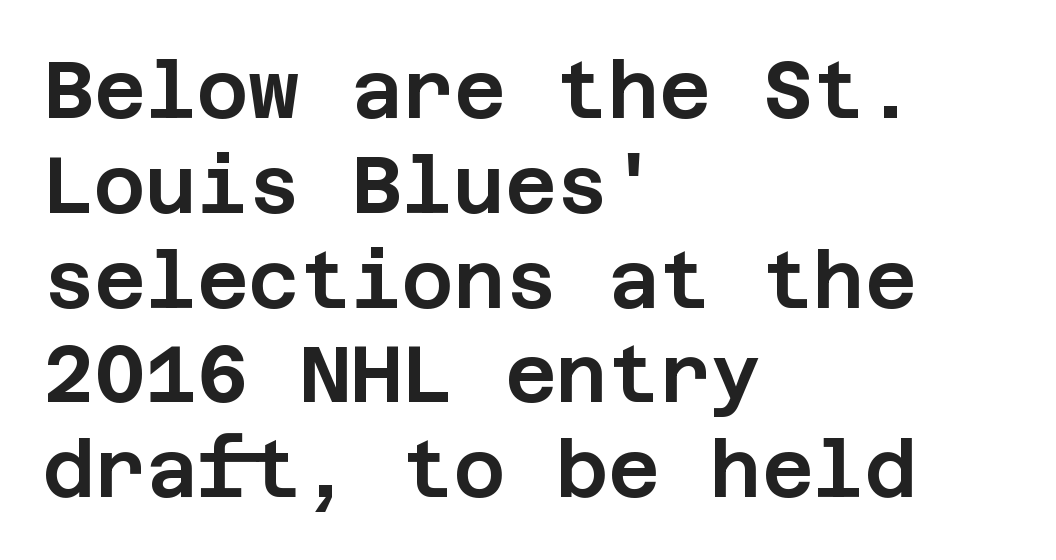
{"serif": "no", "italic": "no", "width": "normal", "stroke_contrast": "low", "x_height": "large", "underline": "no", "align": "left", "line_spacing_ratio": 1.2, "letter_spacing": "normal", "letter_spacing_em": 0.0, "glyph_px": 79}
